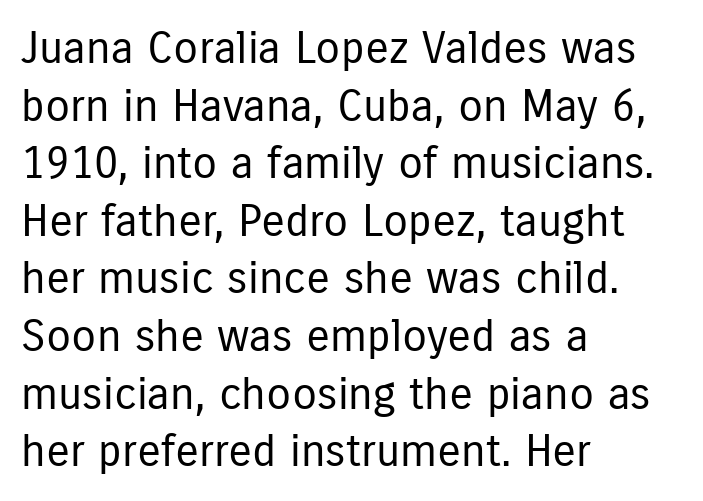
The image shows 45 px regular-weight, condensed sans-serif type, upright; set left-aligned, normal line spacing (1.28x), normal letter spacing, not underlined; low stroke contrast and a medium x-height.
